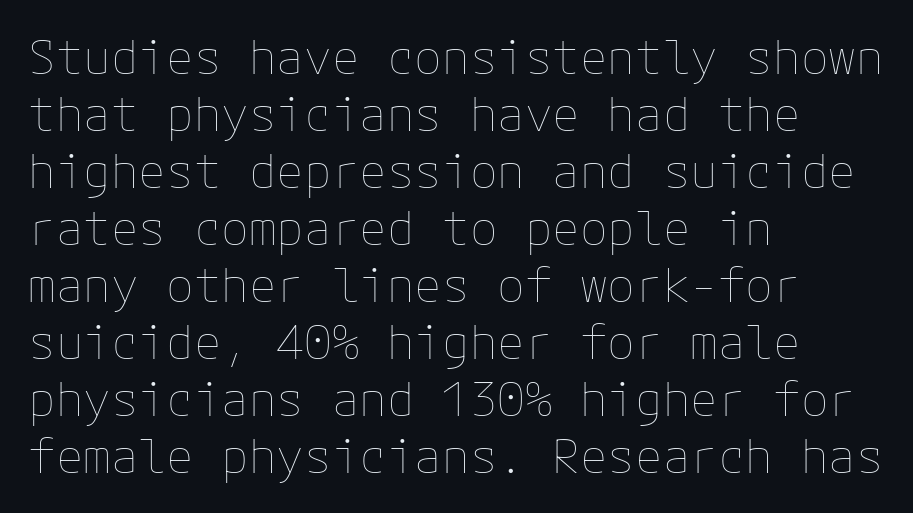
Compared with a centered layout, this one pins lines to the left instead. The letters stand straight up with perfectly vertical stems. The words here are not underlined. These lines keep a tight, regular rhythm from letter to letter.
